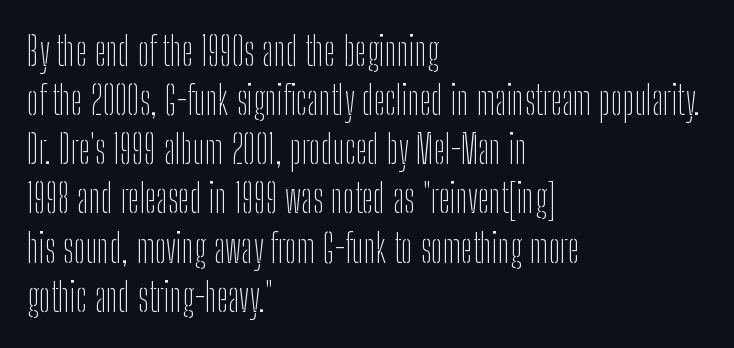
{"serif": "no", "italic": "no", "bold": "no", "weight": "thin", "width": "condensed", "stroke_contrast": "low", "x_height": "medium", "monospaced": "no", "underline": "no", "align": "left", "line_spacing": "normal", "line_spacing_ratio": 1.26, "letter_spacing": "normal", "letter_spacing_em": 0.0, "glyph_px": 39}
